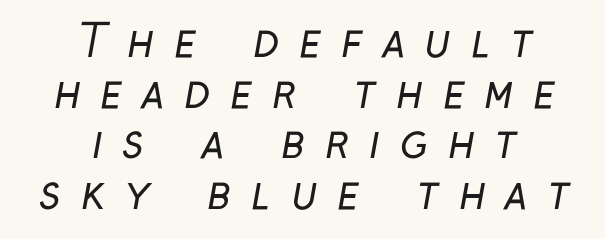
Proportional: the letters do not fall into vertical columns. Neither beginnings nor endings align; midpoints do. What stands out about the letter spacing? Its width — letters are far apart. Descenders are the only things crossing below the line.
